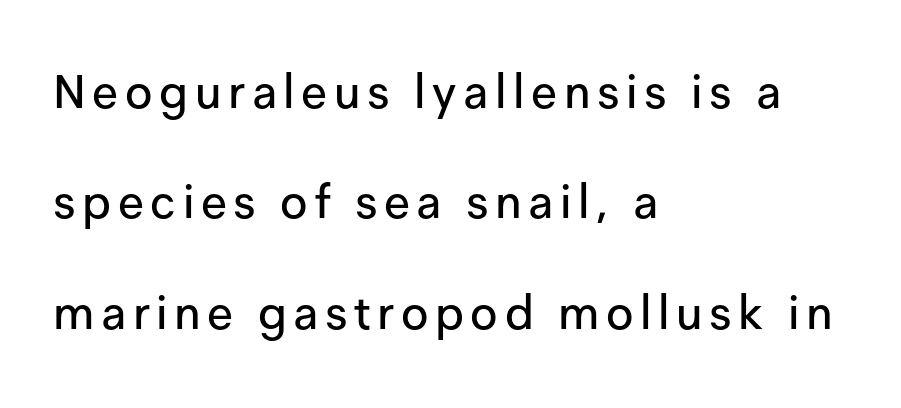
The image shows 47 px sans-serif type, upright; set left-aligned, loose line spacing (2.35x), not underlined; low stroke contrast and a medium x-height.
